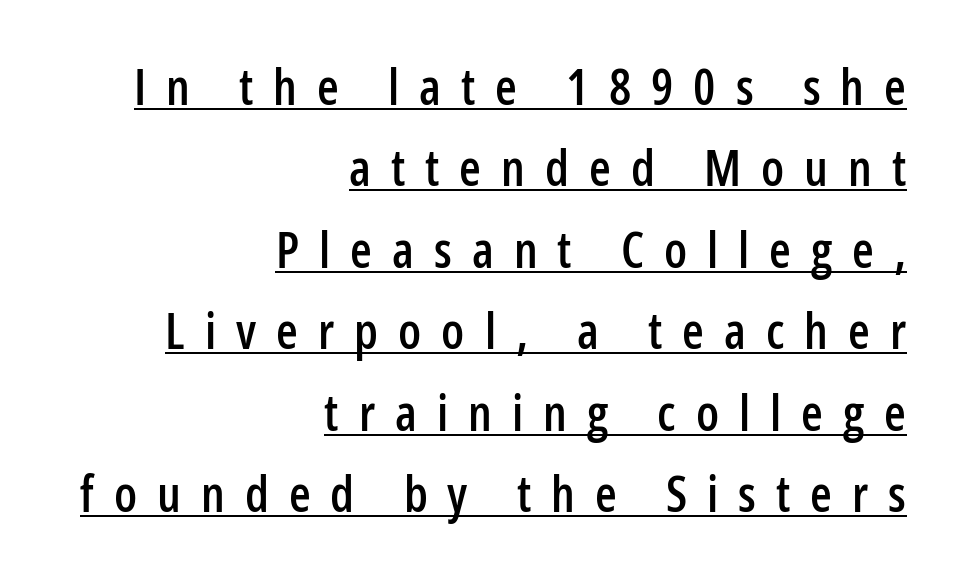
Varying glyph widths throughout — classic text-font behaviour. Type style note: lacks serifs. The rows are spaced the way most documents space them. There is plenty of visible air inserted between adjacent glyphs. Visually the block forms a straight wall on the right and a jagged coastline on the left.
